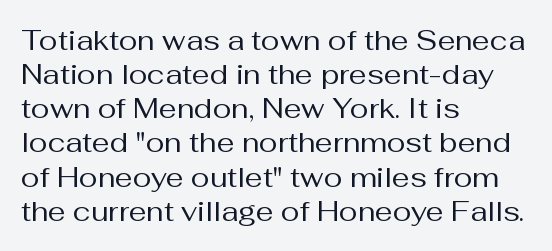
The image shows 28 px regular-weight sans-serif type, upright; set left-aligned, line spacing 1.22x, normal letter spacing, not underlined; medium stroke contrast and a medium x-height.
